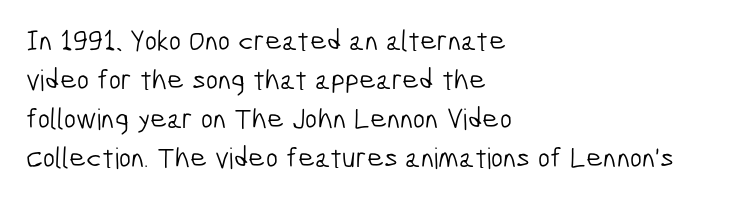
Q: Is the text bold? A: No.
Q: Is the typeface a serif or a sans-serif typeface? A: Sans-serif.
Q: Is the text underlined? A: No.
Q: How is the paragraph aligned? A: Left-aligned.
Q: Is the spacing between letters normal or unusually wide? A: Normal.
Q: Is the spacing between lines tight, normal or loose? A: Normal.
Q: Width (condensed, normal, or wide)? A: Condensed.
Q: Stroke contrast? A: Low.
Q: x-height? A: Medium.
Q: Monospaced? A: No.
